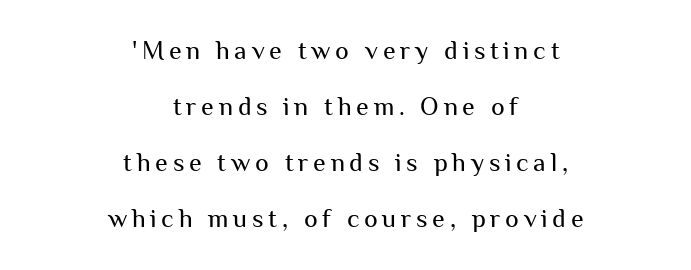
The letters look calm and open, with moderate or lighter stems. The specimen reads as upright at a glance. The lines in this sample share a center point and differ in where they start and stop. Only glyphs here, with clear space below each row.
